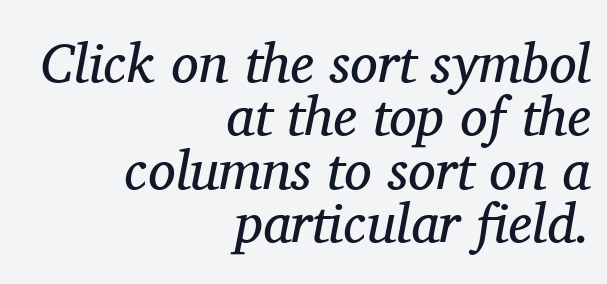
{"serif": "yes", "italic": "yes", "lean": "right", "slant_degrees": 11, "bold": "no", "weight": "regular", "width": "normal", "stroke_contrast": "medium", "x_height": "medium", "monospaced": "no", "underline": "no", "align": "right", "line_spacing": "tight", "line_spacing_ratio": 0.97, "letter_spacing": "normal", "letter_spacing_em": 0.0, "glyph_px": 55}
